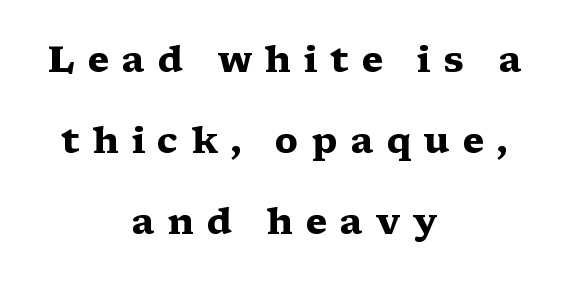
Lines of text with bare space underneath. Do the characters align in a grid? No, the font is proportional. Is there any slant? The stems are plumb. Look at the tracking — it's clearly loosened, letters drifting apart. Caption: multi-line text, centered on the measure. The designer dialed line spacing up above the default.
